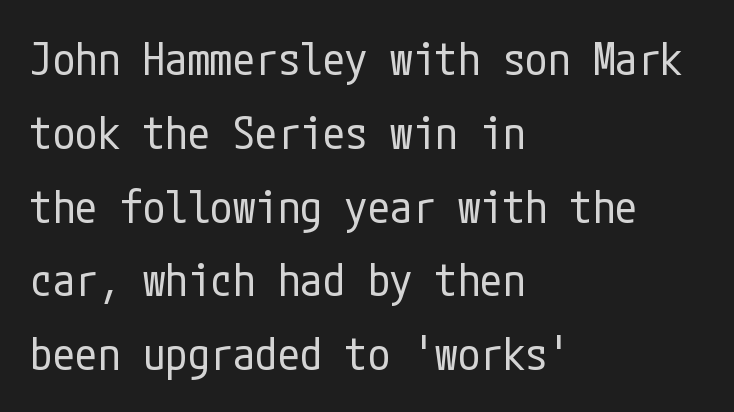
Stems and bowls with no extra thickness — not bold. These lines sit exactly where default settings would place them. Posture: straight, roman, zero tilt. Beneath every word, the page is bare. These lines keep a tight, regular rhythm from letter to letter. Alignment: flush left.
